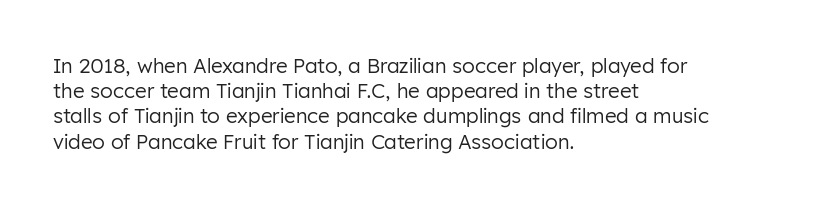
How would I describe the line gaps? Plain and ordinary. Stem width sits at or under what a default text font uses. Posture: straight, roman, zero tilt. Underlining? Definitely not there. How are the letters spaced? Ordinarily, with no added tracking. Alignment: flush left.
